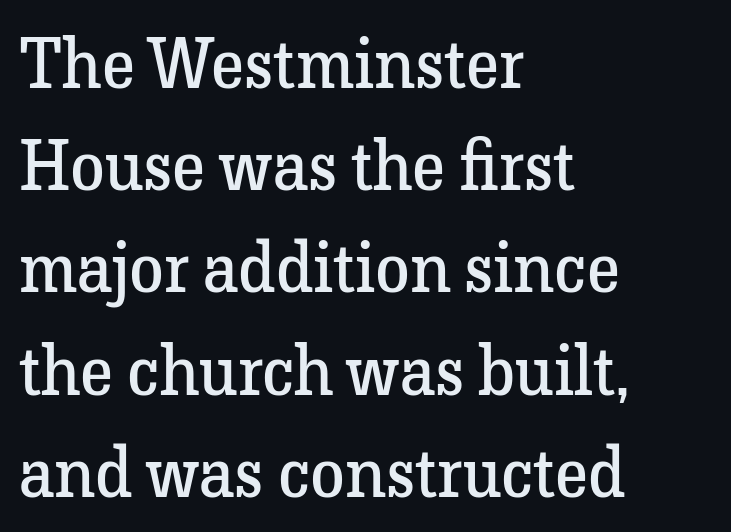
{"serif": "yes", "italic": "no", "bold": "no", "weight": "regular", "width": "normal", "stroke_contrast": "low", "x_height": "medium", "monospaced": "no", "underline": "no", "align": "left", "line_spacing": "normal", "line_spacing_ratio": 1.46, "letter_spacing": "normal", "letter_spacing_em": 0.0, "glyph_px": 70}
